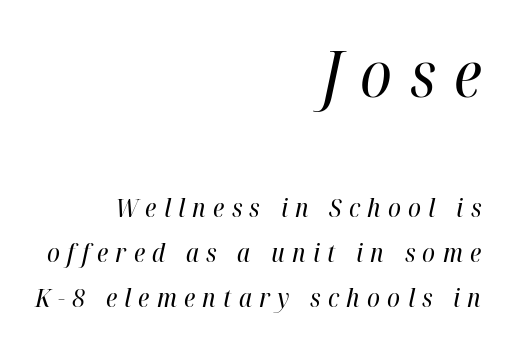
Between these two stacked blocks, the higher one wins on size. The string is rendered with underlining switched off. The whole block is typeset with a tilt. Ink coverage per letter is moderate at most.
